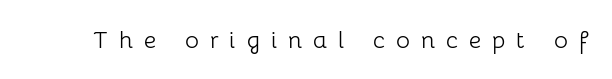
The image shows 24 px text type, upright; set unusually wide letter spacing (+0.46 em), not underlined.
